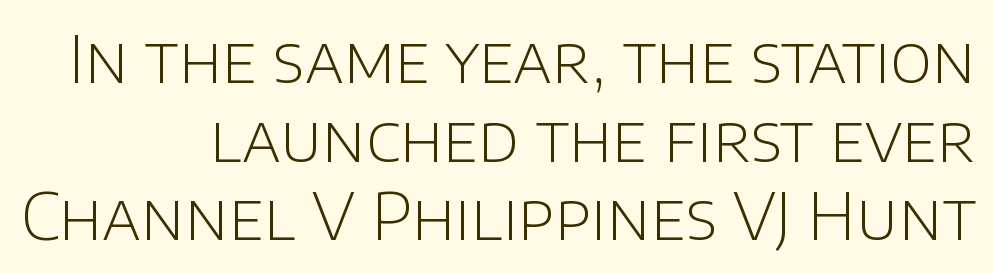
{"serif": "no", "italic": "no", "bold": "no", "weight": "light", "width": "normal", "stroke_contrast": "low", "x_height": "large", "monospaced": "no", "underline": "no", "align": "right", "line_spacing_ratio": 1.23, "letter_spacing": "normal", "letter_spacing_em": 0.0, "glyph_px": 64}
